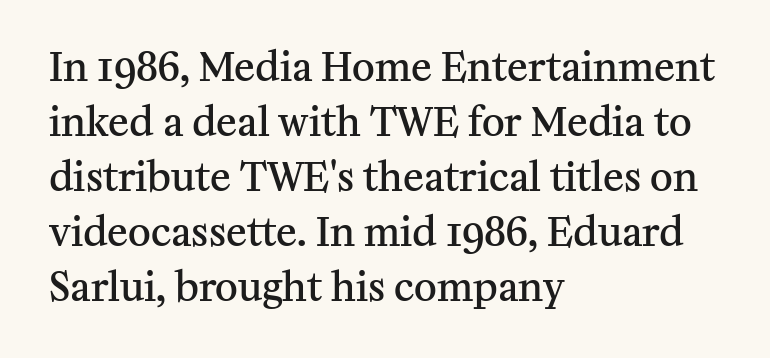
Q: Is the text bold? A: Semi-bold.
Q: Is the text italic (slanted)? A: No, it is upright.
Q: Is the typeface a serif or a sans-serif typeface? A: Serif.
Q: Is the text underlined? A: No.
Q: How is the paragraph aligned? A: Left-aligned.
Q: Is the spacing between letters normal or unusually wide? A: Normal.
Q: Is the spacing between lines tight, normal or loose? A: Normal.
Q: Width (condensed, normal, or wide)? A: Normal.
Q: Stroke contrast? A: Medium.
Q: x-height? A: Medium.
Q: Monospaced? A: No.
